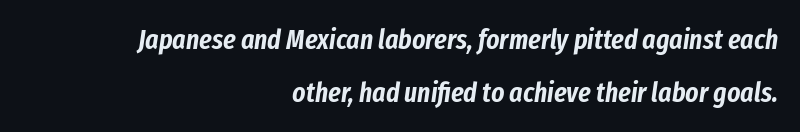
The face used here has a pronounced slope to its letters. This rendering leaves character spacing at its baseline value. Alignment: flush right. A typesetter would call this proportional, since set widths differ per character. Underline: absent.
